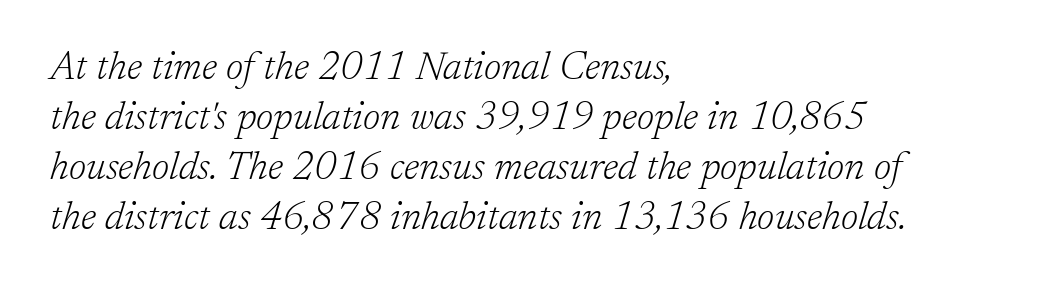
An italicized treatment has been applied to the whole sample. Glyph-to-glyph distance matches everyday printed text. To sum up the face: it has serifs. Reading down the block, your eye returns to a fixed left position each line.
